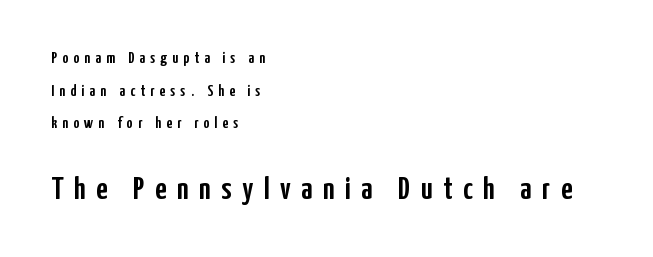
The image shows 32 px condensed sans-serif type, upright; set left-aligned, loose line spacing (2.04x), unusually wide letter spacing (+0.33 em), not underlined; the second (bottom) block is 2.0x larger; low stroke contrast and a medium x-height.
